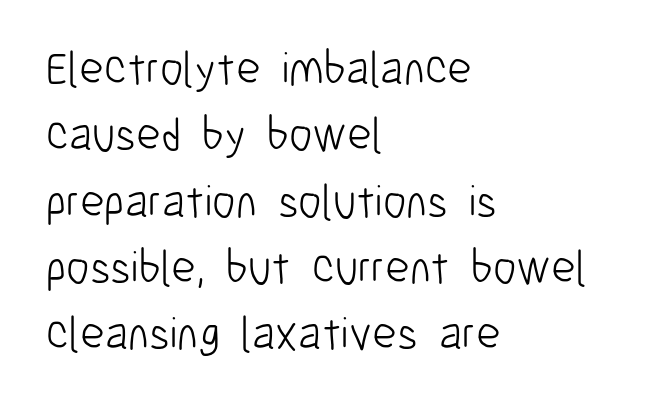
{"serif": "no", "italic": "no", "bold": "no", "weight": "light", "width": "condensed", "stroke_contrast": "low", "x_height": "medium", "monospaced": "no", "underline": "no", "align": "left", "line_spacing": "normal", "line_spacing_ratio": 1.41, "letter_spacing": "normal", "letter_spacing_em": 0.0, "glyph_px": 47}
